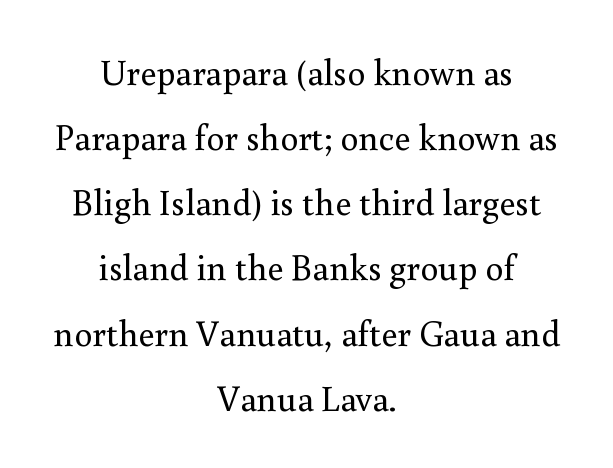
Q: Is the text bold? A: No.
Q: Is the text italic (slanted)? A: No, it is upright.
Q: Is the typeface a serif or a sans-serif typeface? A: Serif.
Q: Is the text underlined? A: No.
Q: How is the paragraph aligned? A: Centered.
Q: Is the spacing between letters normal or unusually wide? A: Normal.
Q: Width (condensed, normal, or wide)? A: Normal.
Q: Stroke contrast? A: Medium.
Q: x-height? A: Small.
Q: Monospaced? A: No.
